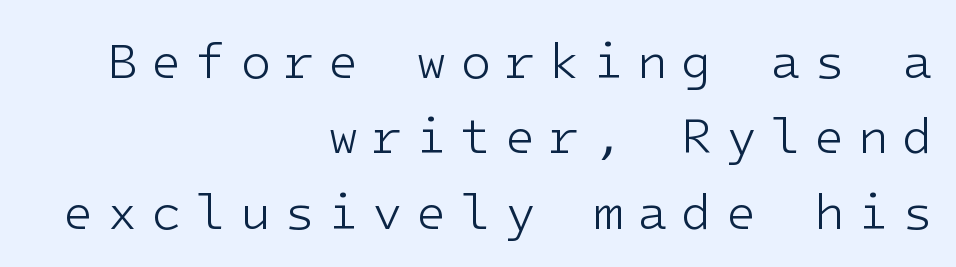
Horizontal bands of white between lines are of average thickness. Caption: expanded tracking, letters set apart. Where is the straight margin? On the right. Rule under the text: the space is simply empty. Stem width sits at or under what a default text font uses. Tall strokes in this sample are plumb rather than angled.
